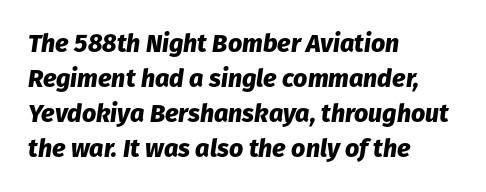
The image shows 25 px bold type, italic (leaning right); set left-aligned, normal line spacing (1.4x), normal letter spacing, not underlined.
